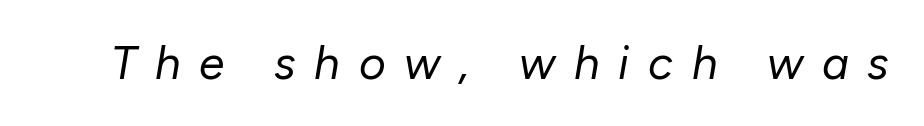
{"italic": "yes", "lean": "right", "slant_degrees": 10, "bold": "no", "weight": "regular", "width": "normal", "stroke_contrast": "low", "x_height": "medium", "monospaced": "no", "underline": "no", "letter_spacing": "wide", "letter_spacing_em": 0.41, "glyph_px": 46}
